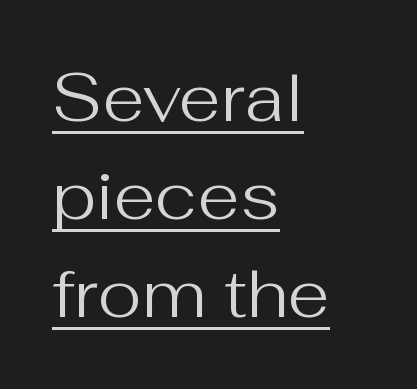
The image shows 68 px regular-weight sans-serif type, upright; set left-aligned, normal line spacing (1.44x), normal letter spacing, underlined; medium stroke contrast and a medium x-height.
